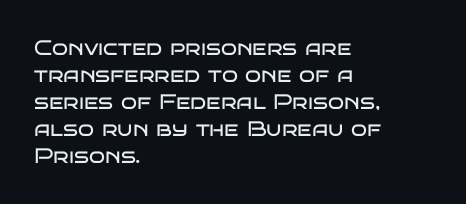
The passage shown is not underscored anywhere. Summary of vertical rhythm: regular, with standard interline spacing. The rag falls on the right side of this text block. Notice how the stems are strictly vertical — no italics here. Vertical stems look standard width or narrower in stroke.
